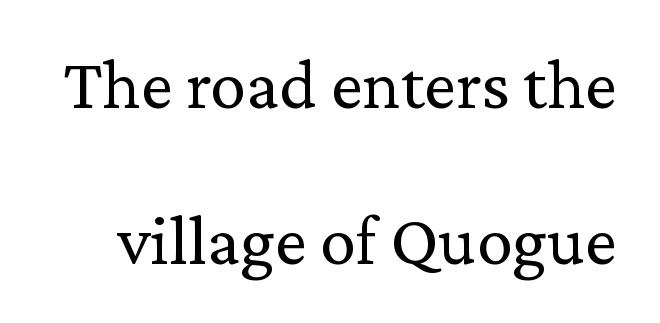
{"serif": "yes", "italic": "no", "bold": "no", "weight": "regular", "width": "normal", "stroke_contrast": "low", "x_height": "medium", "monospaced": "no", "underline": "no", "line_spacing": "loose", "line_spacing_ratio": 2.16, "letter_spacing": "normal", "letter_spacing_em": 0.0, "glyph_px": 72}
